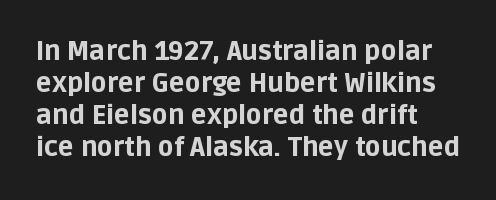
Q: Is the text bold? A: Yes.
Q: Is the text italic (slanted)? A: No, it is upright.
Q: Is the text underlined? A: No.
Q: How is the paragraph aligned? A: Left-aligned.
Q: Is the spacing between letters normal or unusually wide? A: Normal.
